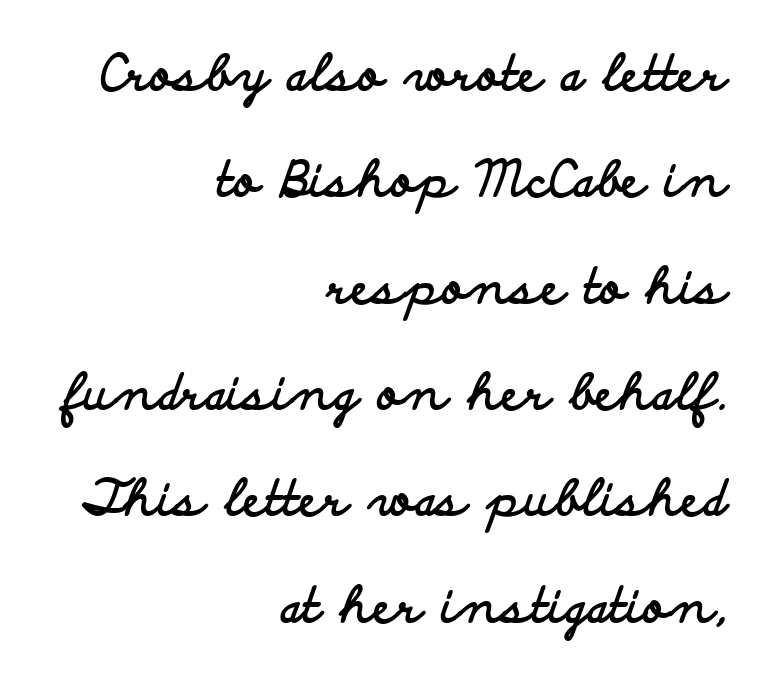
The image shows 49 px bold, wide sans-serif type; set right-aligned, loose line spacing (2.17x), normal letter spacing, not underlined; low stroke contrast and a small x-height.
